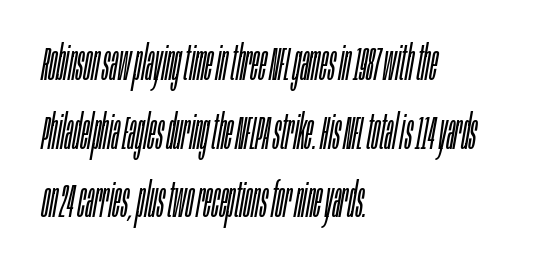
The strokes carry an ordinary text weight at most. Between one letter and the next there's only the usual sliver of space. This rendering uses left alignment, leaving the right contour irregular. Leading: standard.
